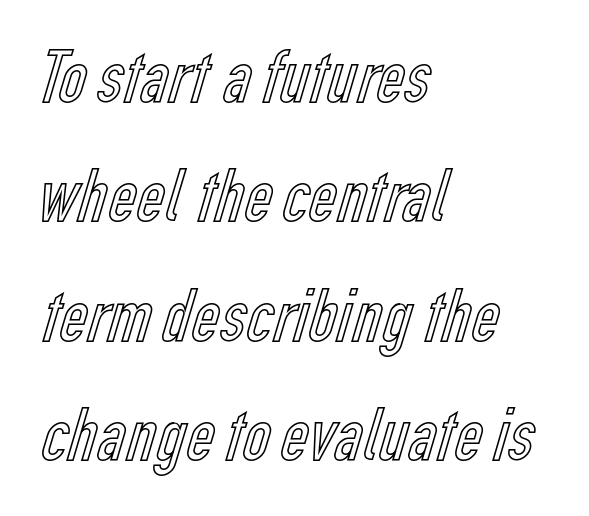
The image shows 78 px condensed type; set left-aligned, normal line spacing (1.53x), normal letter spacing, not underlined; a medium x-height.
